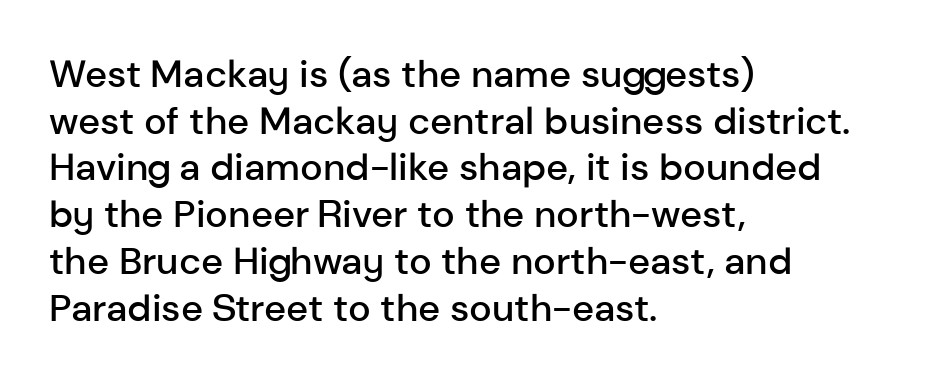
{"serif": "no", "italic": "no", "bold": "semi", "weight": "semibold", "width": "normal", "stroke_contrast": "low", "x_height": "medium", "monospaced": "no", "underline": "no", "align": "left", "line_spacing_ratio": 1.23, "letter_spacing": "normal", "letter_spacing_em": 0.0, "glyph_px": 38}
